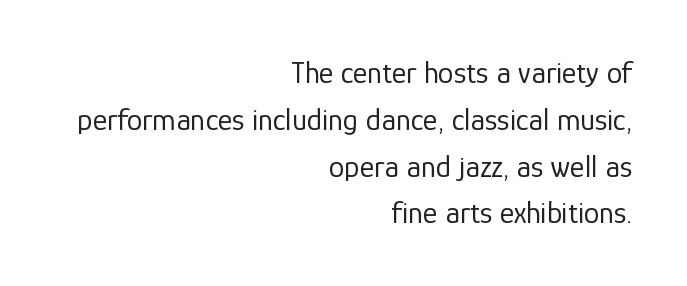
{"serif": "no", "italic": "no", "bold": "no", "weight": "regular", "width": "normal", "stroke_contrast": "low", "x_height": "medium", "monospaced": "no", "underline": "no", "align": "right", "line_spacing": "normal", "line_spacing_ratio": 1.51, "letter_spacing": "normal", "letter_spacing_em": 0.0, "glyph_px": 31}
